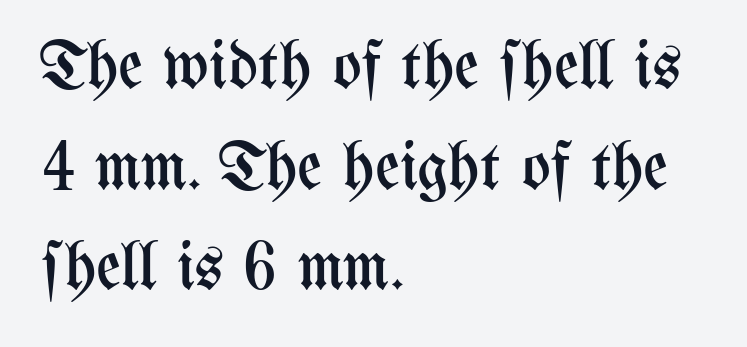
The image shows 68 px regular-weight, condensed type, upright; set left-aligned, normal line spacing (1.48x), normal letter spacing, not underlined; medium stroke contrast and a medium x-height.
